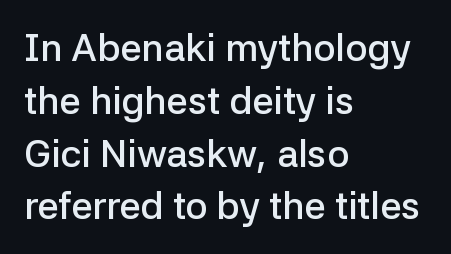
The image shows 38 px semibold sans-serif type, upright; set left-aligned, normal line spacing (1.39x), normal letter spacing, not underlined; low stroke contrast and a medium x-height.
